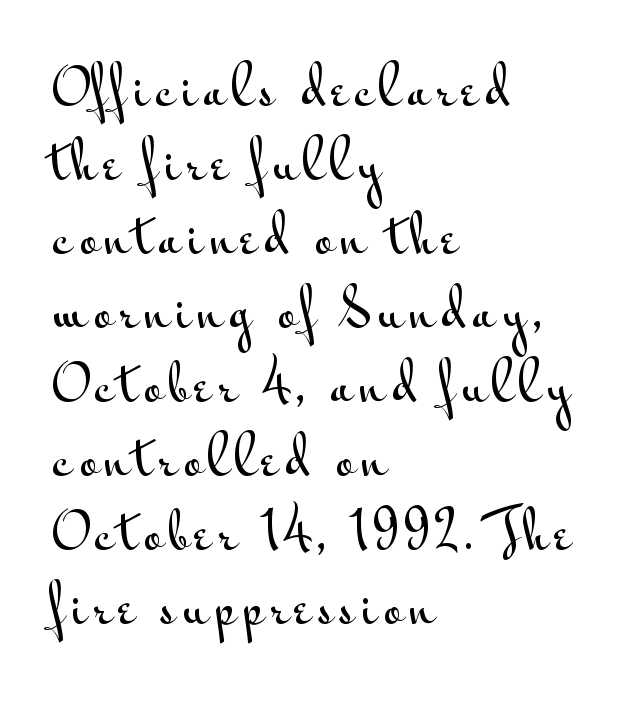
Q: Is the typeface a serif or a sans-serif typeface? A: Sans-serif.
Q: Is the text underlined? A: No.
Q: How is the paragraph aligned? A: Left-aligned.
Q: Is the spacing between lines tight, normal or loose? A: Normal.
Q: Width (condensed, normal, or wide)? A: Wide.
Q: Stroke contrast? A: Medium.
Q: x-height? A: Small.
Q: Monospaced? A: No.
